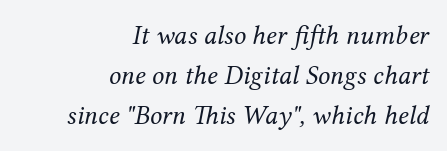
The image shows 27 px text type, italic (leaning right); set right-aligned, normal line spacing (1.49x), normal letter spacing, not underlined.
